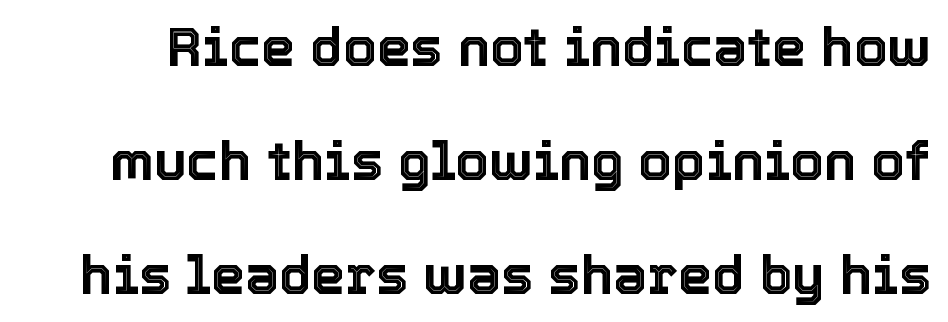
Type without underlining. The vertical gap from one line to the next is large. There is no visible air inserted between adjacent glyphs. Is there any slant? The stems are plumb. The letters advance in unequal steps, a hallmark of proportional type.
